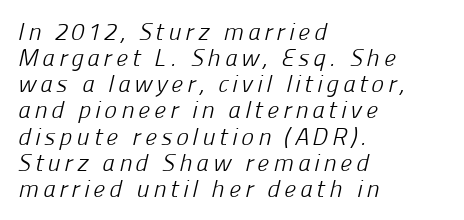
Type without underlining. This reads as an unemphasized weight, regular at the heaviest. Teacher's note: observe the even left margin — that is flush-left alignment. You could barely slide anything between these rows.
